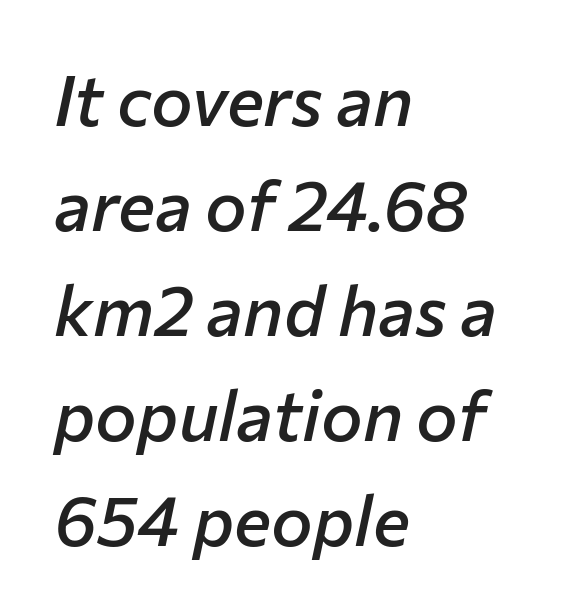
Compared with typical body copy, the letter spacing here is the same. Students, this is semibold: more ink than regular, less than bold. The glyphs look as if they've been sheared to an angle. The passage shown is typed in a proportional face where columns would drift. Interline gaps are of average width in this sample.
